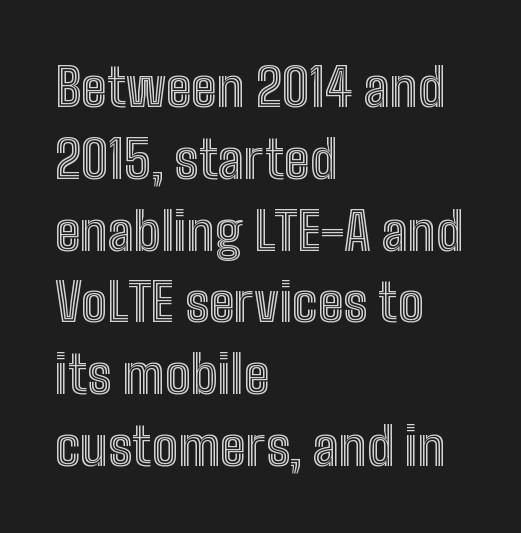
The image shows 52 px condensed type, upright; set left-aligned, normal line spacing (1.38x), normal letter spacing, not underlined; a medium x-height.
